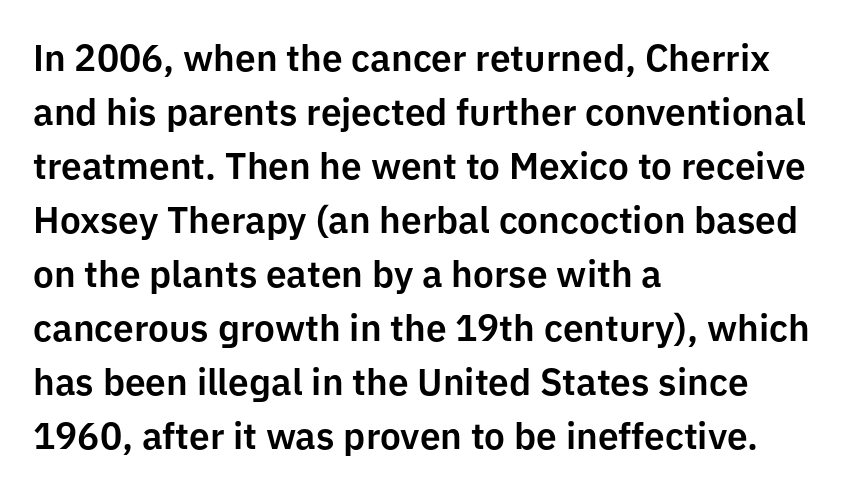
These lines are composed in type without serifs. Decoration check: the copy has no underline. Which margin do the lines hug? The left one — the right edge is uneven. Characters remain perfectly vertical along every line.
